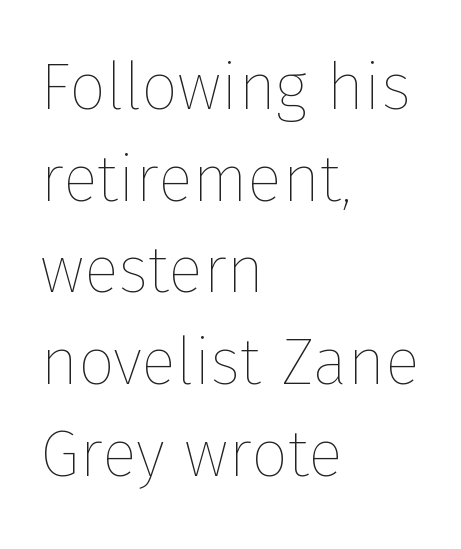
The face looks like a standard text weight, possibly lighter. Has an underline been added? It has not. Default kerning and tracking; the words read as compact shapes. Italic? Not at all — the glyphs are vertical. Notice how the passage keeps a crisp vertical edge on the left only.
